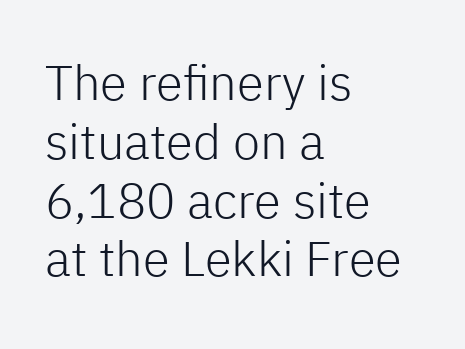
The rendering uses natural spacing where letterforms have individual widths. The lines in this sample share a left origin and differ only in where they stop. Does the lettering tilt? It doesn't — this is upright. Unbolded letterforms with no extra heft.
